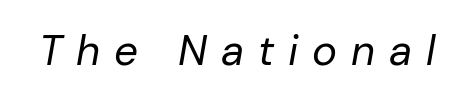
Q: Is the text bold? A: No.
Q: Is the text italic (slanted)? A: Yes, it leans right by about 10 degrees.
Q: Is the text underlined? A: No.
Q: Is the spacing between letters normal or unusually wide? A: Unusually wide.
Q: Width (condensed, normal, or wide)? A: Normal.
Q: Stroke contrast? A: Low.
Q: x-height? A: Medium.
Q: Monospaced? A: No.
